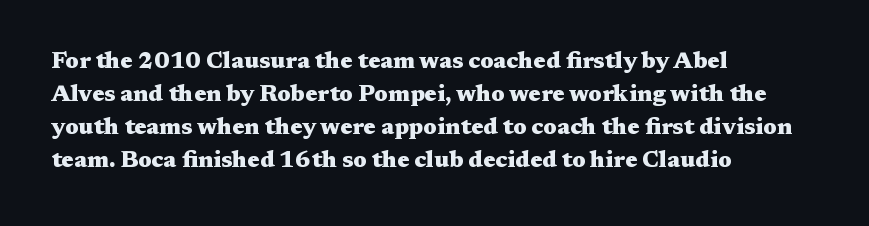
The image shows 23 px bold type, upright; set left-aligned, normal line spacing (1.44x), normal letter spacing, not underlined.
